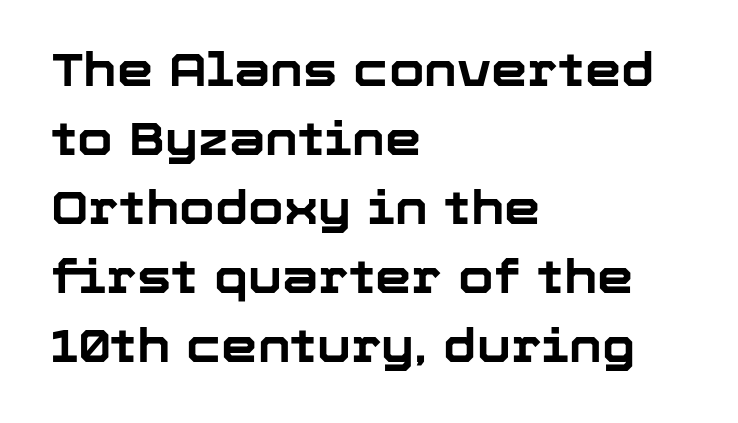
The type family on display is of the sans-serif kind. The face used here is proportionally spaced, like ordinary book or web type. The lettering stays uniformly vertical, giving the passage a roman look. The foot of each line stays bare and open. The rendering uses a moderate line-height, typical for paragraphs.
